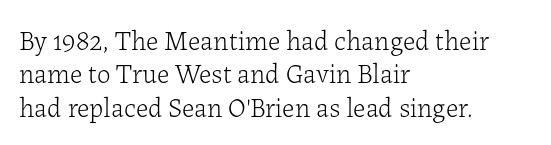
Q: Is the text bold? A: No.
Q: Is the text italic (slanted)? A: No, it is upright.
Q: Is the text underlined? A: No.
Q: How is the paragraph aligned? A: Left-aligned.
Q: Is the spacing between letters normal or unusually wide? A: Normal.
